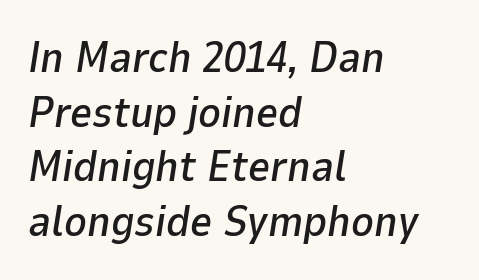
The rendering uses natural spacing where letterforms have individual widths. Rows of type keep a routine distance in the vertical direction. The foot of each line stays bare and open. Does extra space separate the letters? No, they use regular spacing. A student would call this left alignment; a typographer would say flush left, rag right.
